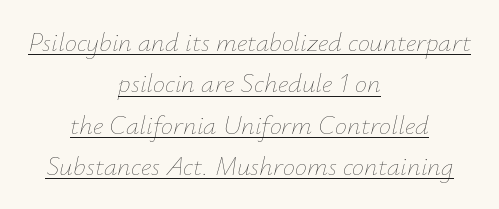
The image shows 27 px text type, italic (leaning right); set centered, normal line spacing (1.53x), normal letter spacing, underlined.
